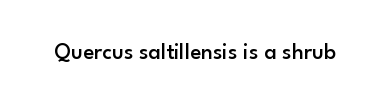
Q: Is the text bold? A: Semi-bold.
Q: Is the text italic (slanted)? A: No, it is upright.
Q: Is the text underlined? A: No.
Q: Is the spacing between letters normal or unusually wide? A: Normal.
